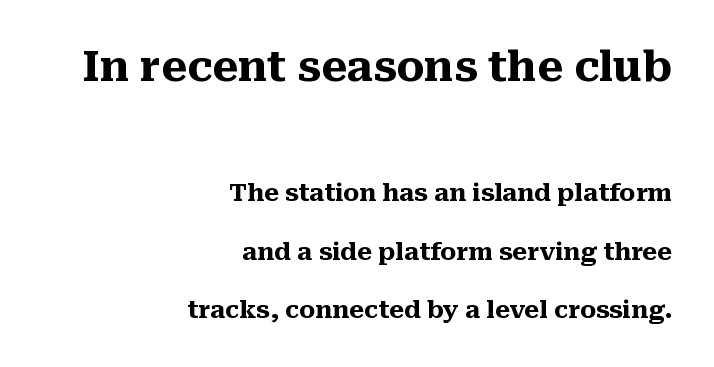
{"serif": "yes", "italic": "no", "bold": "yes", "weight": "heavy", "width": "normal", "stroke_contrast": "medium", "x_height": "medium", "monospaced": "no", "underline": "no", "align": "right", "line_spacing": "loose", "line_spacing_ratio": 2.44, "letter_spacing": "normal", "letter_spacing_em": 0.0, "larger_block": "first", "size_ratio": 1.75, "glyph_px": 42}
